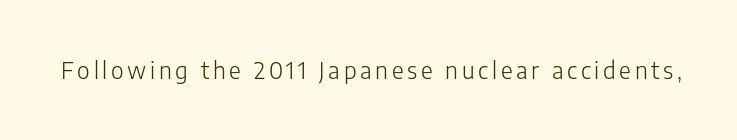
Q: Is the text bold? A: No.
Q: Is the text italic (slanted)? A: No, it is upright.
Q: Is the text underlined? A: No.
